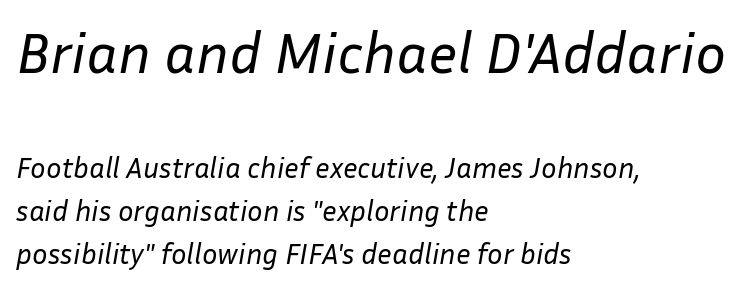
The image shows 58 px regular-weight type, italic (leaning right); set left-aligned, normal line spacing (1.49x), normal letter spacing, not underlined; the first (top) block is 2.0x larger; low stroke contrast and a medium x-height.
